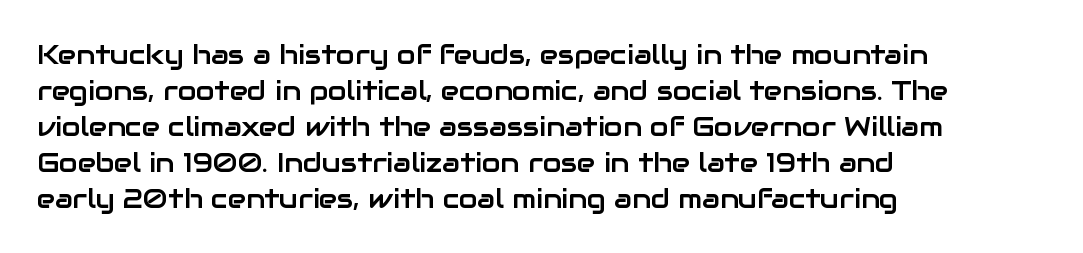
The image shows 27 px text type, upright; set left-aligned, normal line spacing (1.33x), normal letter spacing, not underlined.
